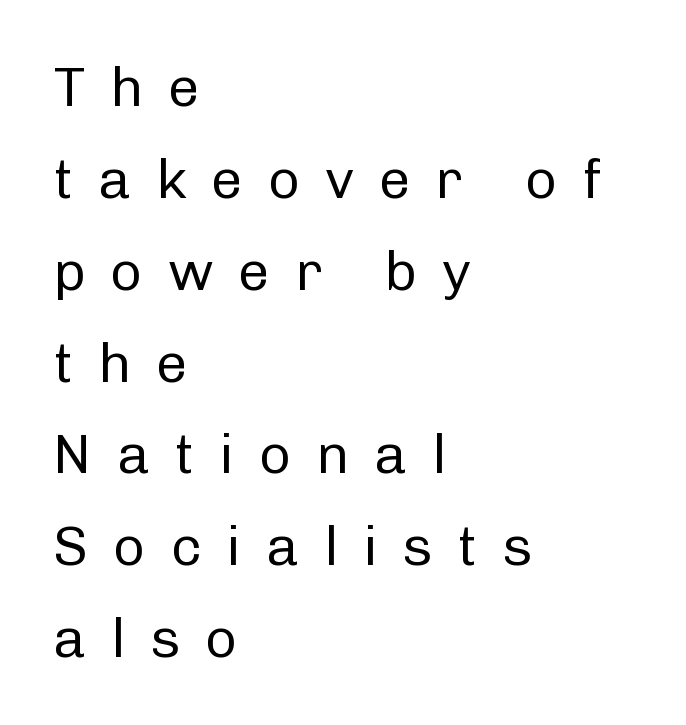
This sample uses an upright cut, with every glyph sitting square on the baseline. Check under the words: just untouched page. Line beginnings align vertically; line endings do not. Tracking value appears strongly positive — letters spread wide.
